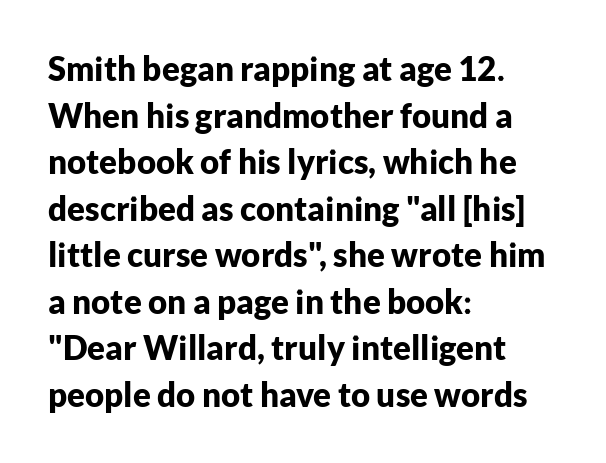
Q: Is the text bold? A: Yes.
Q: Is the text italic (slanted)? A: No, it is upright.
Q: Is the typeface a serif or a sans-serif typeface? A: Sans-serif.
Q: Is the text underlined? A: No.
Q: How is the paragraph aligned? A: Left-aligned.
Q: Is the spacing between letters normal or unusually wide? A: Normal.
Q: Is the spacing between lines tight, normal or loose? A: Normal.
Q: Width (condensed, normal, or wide)? A: Normal.
Q: Stroke contrast? A: Low.
Q: x-height? A: Medium.
Q: Monospaced? A: No.
